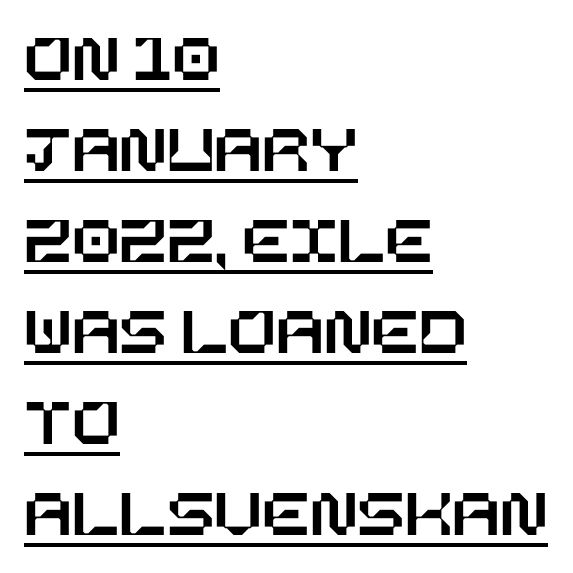
Q: Is the text italic (slanted)? A: No, it is upright.
Q: Is the text underlined? A: Yes.
Q: How is the paragraph aligned? A: Left-aligned.
Q: Is the spacing between letters normal or unusually wide? A: Normal.
Q: Is the spacing between lines tight, normal or loose? A: Normal.
Q: Width (condensed, normal, or wide)? A: Normal.
Q: Stroke contrast? A: Low.
Q: x-height? A: Large.
